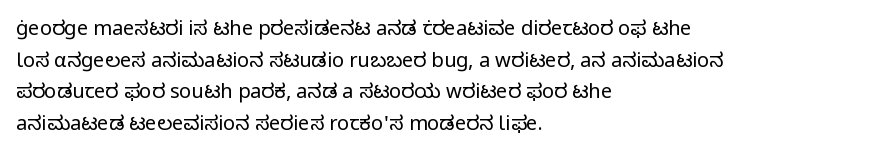
Teacher's note: observe the even left margin — that is flush-left alignment. The passage shown is not underscored anywhere. The rendering uses a moderate line-height, typical for paragraphs. Ascenders rise straight up at ninety degrees. Nobody touched the tracking dial on this one.
